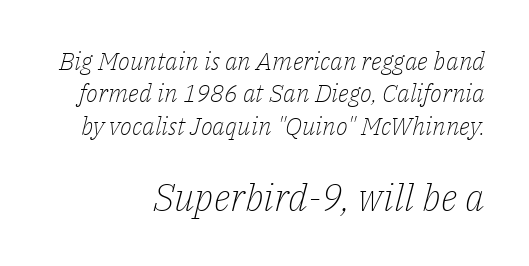
Q: Is the text bold? A: No.
Q: Is the text italic (slanted)? A: Yes, it leans right by about 14 degrees.
Q: Is the typeface a serif or a sans-serif typeface? A: Serif.
Q: Is the text underlined? A: No.
Q: How is the paragraph aligned? A: Right-aligned.
Q: Is the spacing between letters normal or unusually wide? A: Normal.
Q: Is the spacing between lines tight, normal or loose? A: Normal.
Q: Which block of text is set in a larger size, the first (top) or the second (bottom)? A: The second (bottom) one.
Q: Width (condensed, normal, or wide)? A: Normal.
Q: Stroke contrast? A: Low.
Q: x-height? A: Medium.
Q: Monospaced? A: No.
